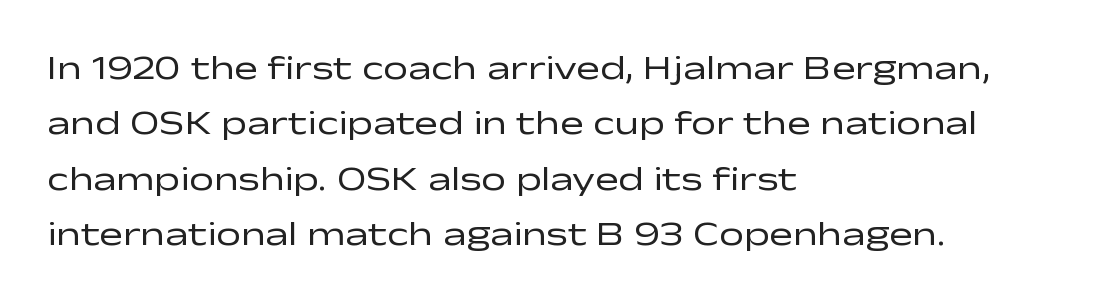
These glyphs show unthickened strokes, regular width or finer. In terms of letterform style, serifs are entirely absent. The glyphs are unaccompanied by any horizontal stroke below them. The face used here is rendered with its standard letterfit.
